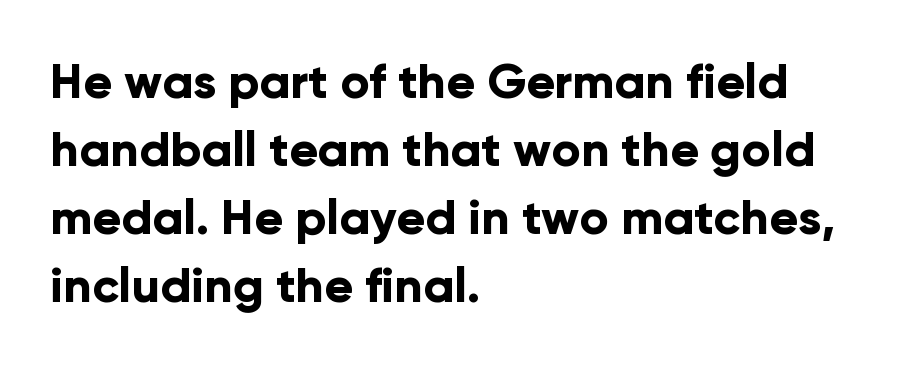
Q: Is the text bold? A: Yes.
Q: Is the text italic (slanted)? A: No, it is upright.
Q: Is the typeface a serif or a sans-serif typeface? A: Sans-serif.
Q: Is the text underlined? A: No.
Q: How is the paragraph aligned? A: Left-aligned.
Q: Is the spacing between letters normal or unusually wide? A: Normal.
Q: Is the spacing between lines tight, normal or loose? A: Normal.
Q: Width (condensed, normal, or wide)? A: Normal.
Q: Stroke contrast? A: Low.
Q: x-height? A: Medium.
Q: Monospaced? A: No.
